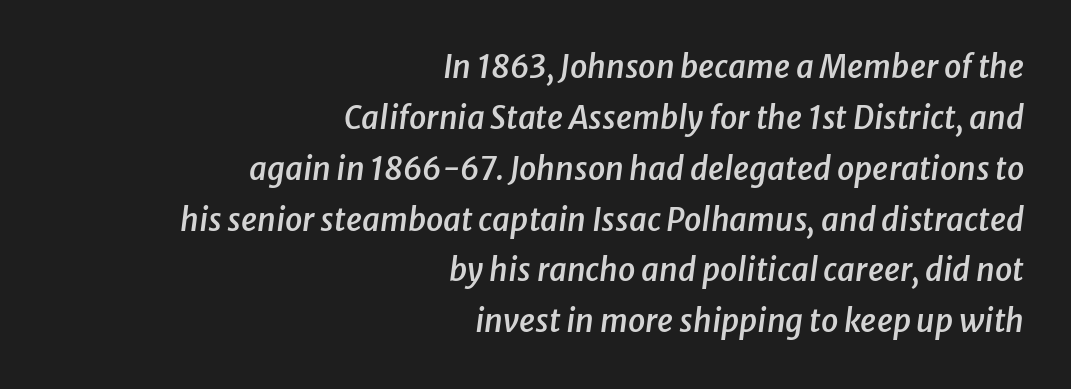
There is no visible air inserted between adjacent glyphs. Notice the strokes are somewhat thickened but not fully heavy: this is a semibold. Italic: yes, the glyphs are oblique. Glance below the letters and you will spot only blank space. Character widths vary here, with narrow letters taking less room than wide ones. Regarding leading, the lines here are spaced in the standard way.
